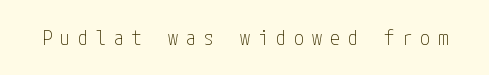
Q: Is the text bold? A: No.
Q: Is the text italic (slanted)? A: No, it is upright.
Q: Is the text underlined? A: No.
Q: Is the spacing between letters normal or unusually wide? A: Unusually wide.
